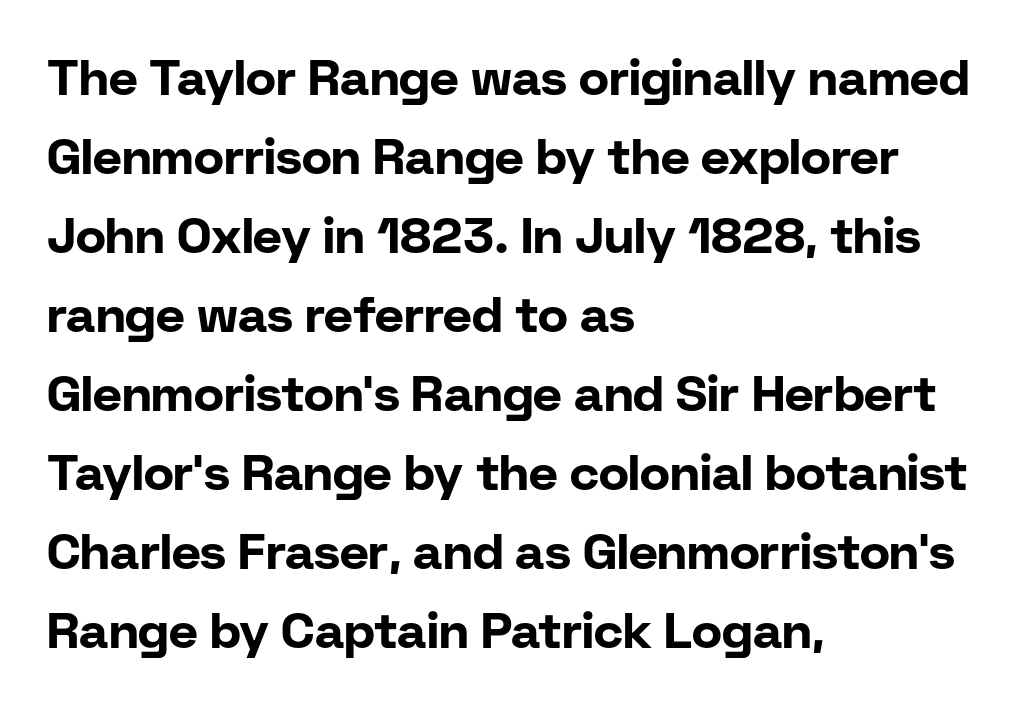
Strong, thick strokes mark this as bold type. This rendering uses left alignment, leaving the right contour irregular. Interline gaps are of average width in this sample. Glance below the letters and you will spot only blank space. The face used here is proportionally spaced, like ordinary book or web type. Standard letterfit; no display-style spreading of the glyphs.
